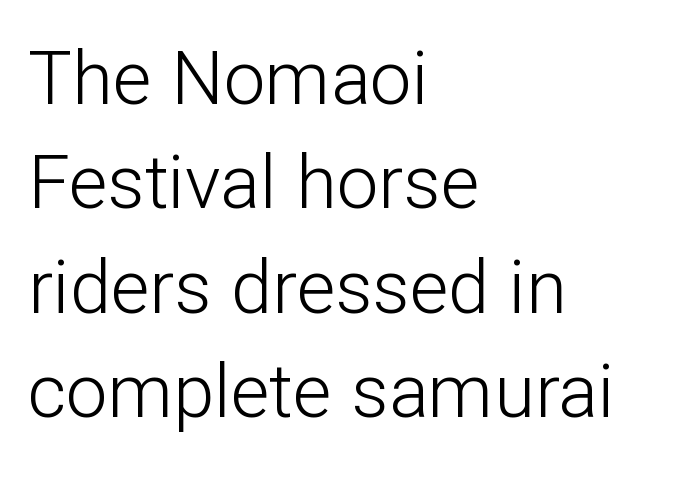
Each stroke keeps to a modest, everyday thickness or less. This is sans-serif lettering, the kind often seen on screens and signage. Each letter keeps its own natural width here, so spacing adapts to shape. The rows are spaced the way most documents space them. The baseline area is clear. Which margin do the lines hug? The left one — the right edge is uneven.
